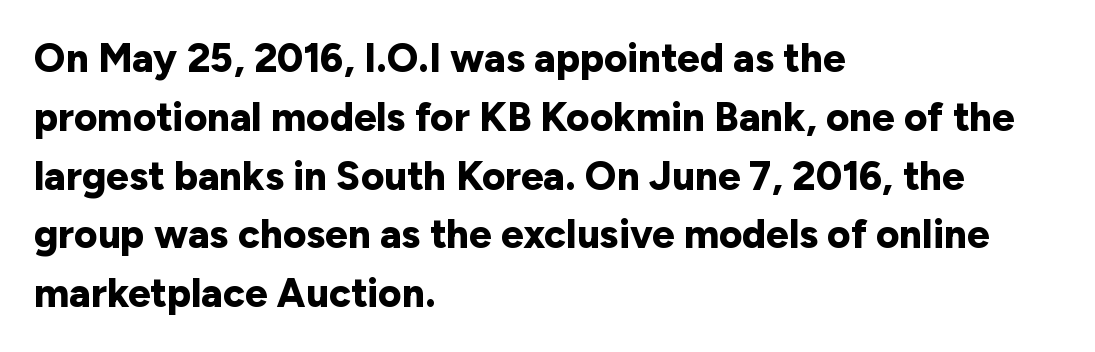
The face used here is proportionally spaced, like ordinary book or web type. The passage shown is emphatically bold. Decoration check: the copy has no underline. Stroke terminals: plain, sans-serif.
